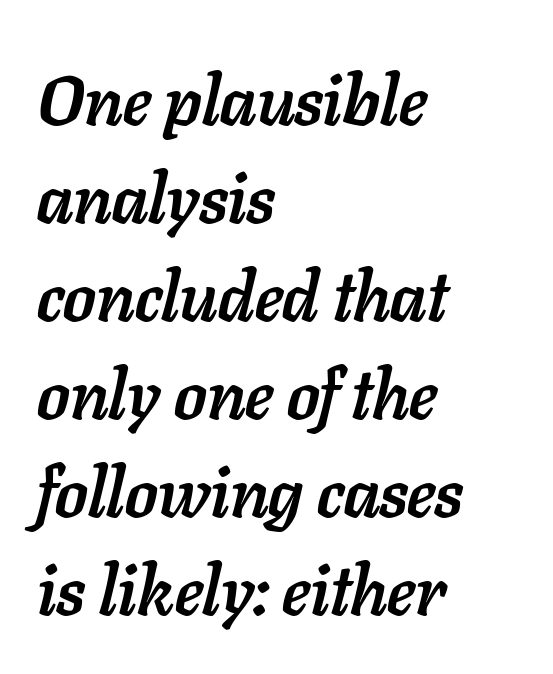
Q: Is the text bold? A: Yes.
Q: Is the text italic (slanted)? A: Yes, it leans right by about 11 degrees.
Q: Is the text underlined? A: No.
Q: How is the paragraph aligned? A: Left-aligned.
Q: Is the spacing between letters normal or unusually wide? A: Normal.
Q: Is the spacing between lines tight, normal or loose? A: Normal.
Q: Width (condensed, normal, or wide)? A: Normal.
Q: Stroke contrast? A: Low.
Q: x-height? A: Medium.
Q: Monospaced? A: No.
